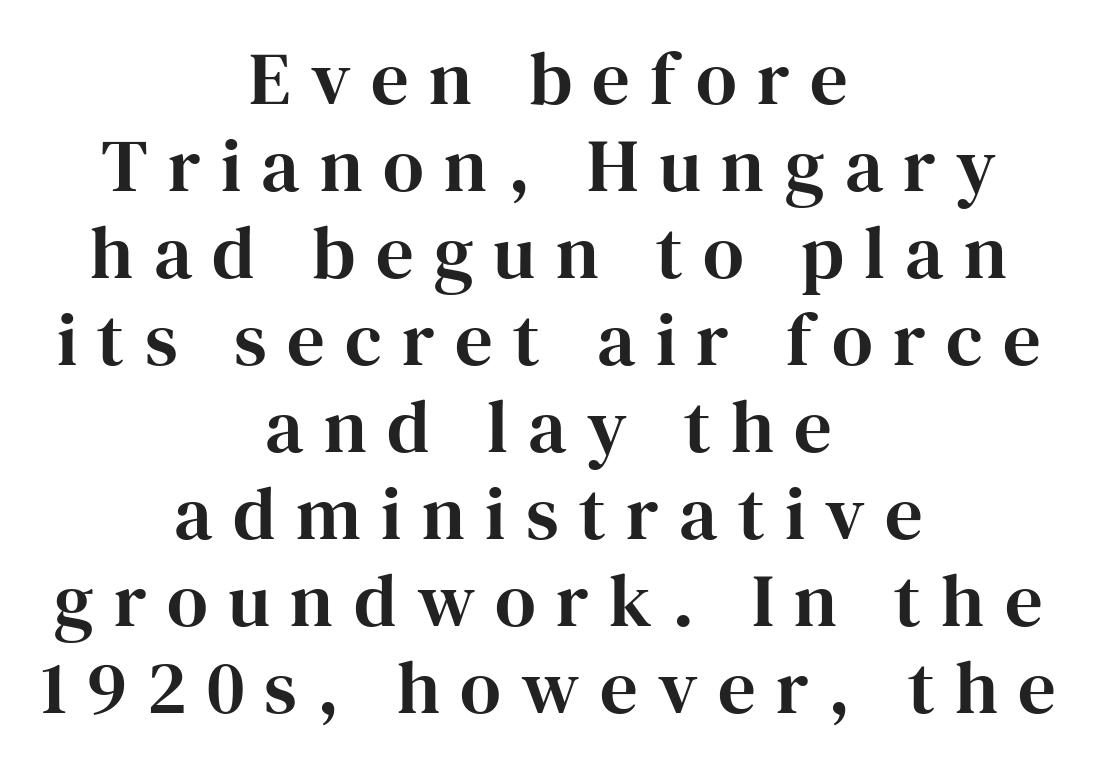
The image shows 75 px serif type, upright; set centered, line spacing 1.16x, unusually wide letter spacing (+0.27 em), not underlined; high stroke contrast and a medium x-height.
